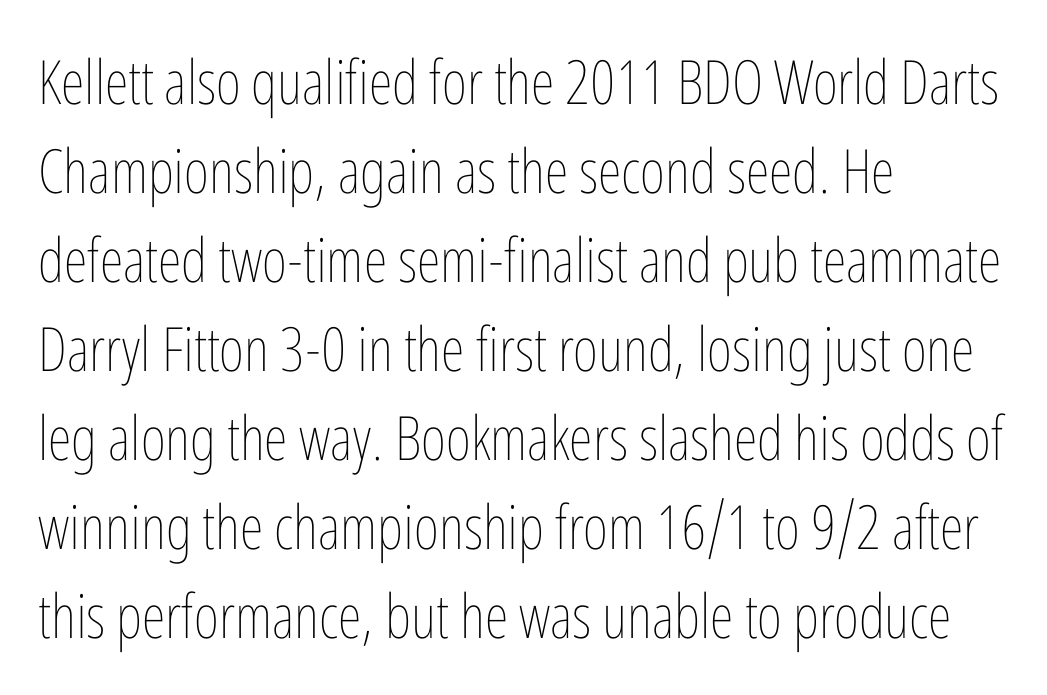
{"italic": "no", "bold": "no", "weight": "thin", "width": "condensed", "stroke_contrast": "low", "x_height": "medium", "monospaced": "no", "underline": "no", "align": "left", "line_spacing": "normal", "line_spacing_ratio": 1.46, "letter_spacing": "normal", "letter_spacing_em": 0.0, "glyph_px": 61}
